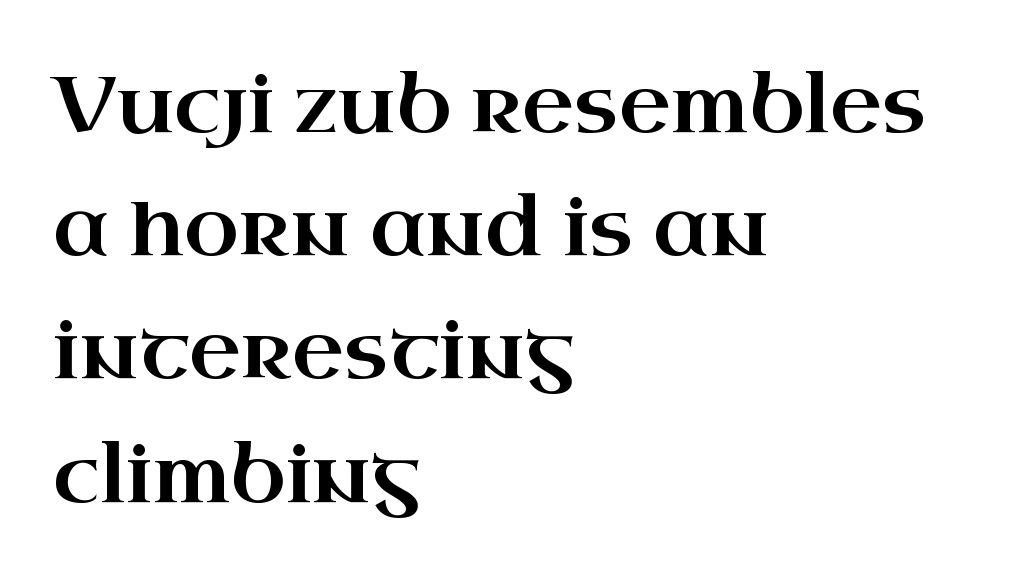
The image shows 80 px wide serif type, upright; set left-aligned, normal line spacing (1.54x), normal letter spacing, not underlined; high stroke contrast and a small x-height.
